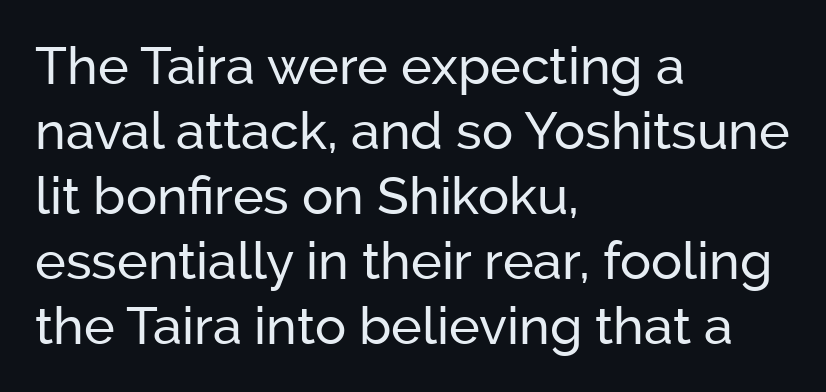
Each new line begins a customary step beneath the previous one. Words appear dense and cohesive because spacing is normal. Check under the words: just untouched page. You could not count columns in this text — the font is proportionally spaced. No italicization has been applied; the sample stays upright. The rendering anchors every line to the left-hand side.
